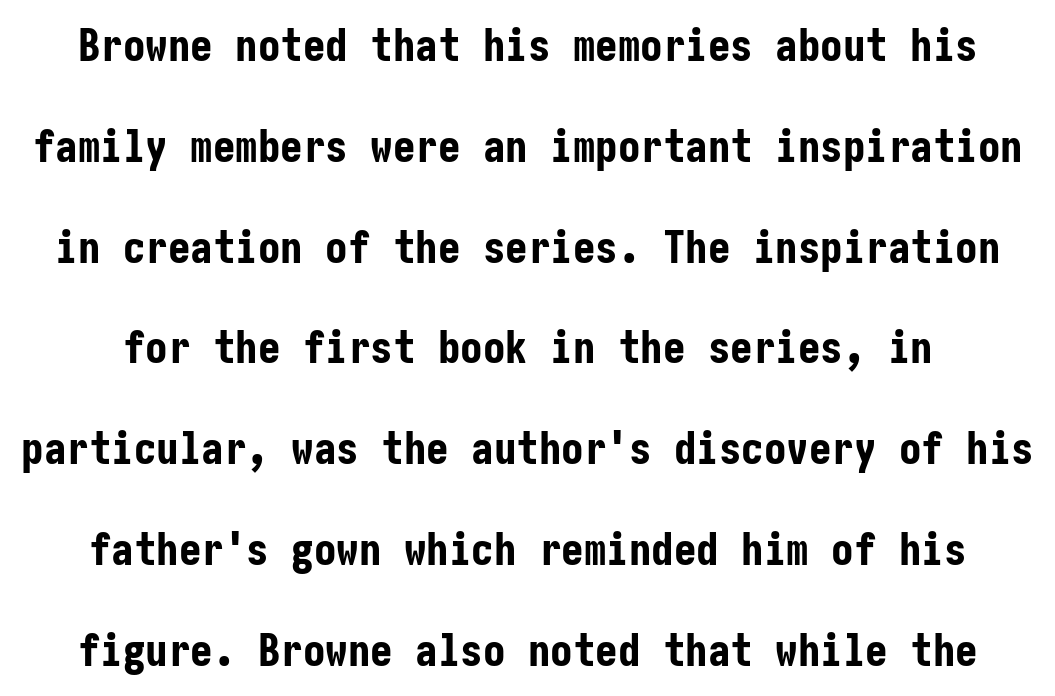
Q: Is the text bold? A: Yes.
Q: Is the text italic (slanted)? A: No, it is upright.
Q: Is the typeface a serif or a sans-serif typeface? A: Sans-serif.
Q: Is the text underlined? A: No.
Q: Is the spacing between letters normal or unusually wide? A: Normal.
Q: Is the spacing between lines tight, normal or loose? A: Loose.
Q: Width (condensed, normal, or wide)? A: Condensed.
Q: Stroke contrast? A: Low.
Q: x-height? A: Medium.
